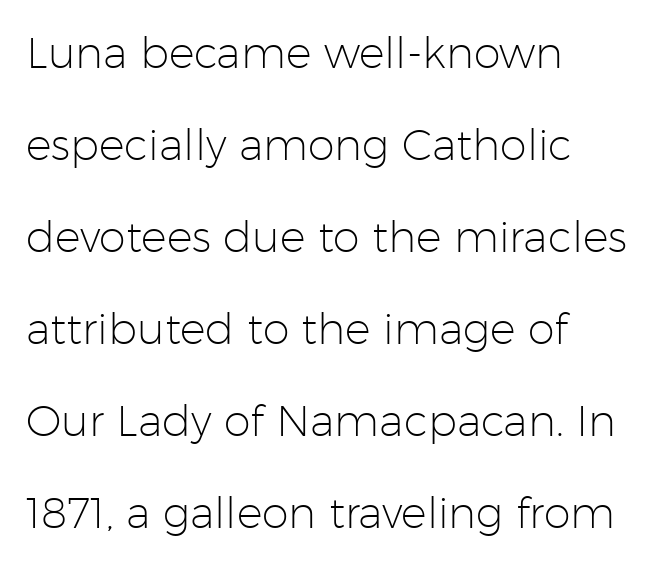
The image shows 43 px light sans-serif type, upright; set left-aligned, loose line spacing (2.14x), normal letter spacing, not underlined; low stroke contrast and a medium x-height.
